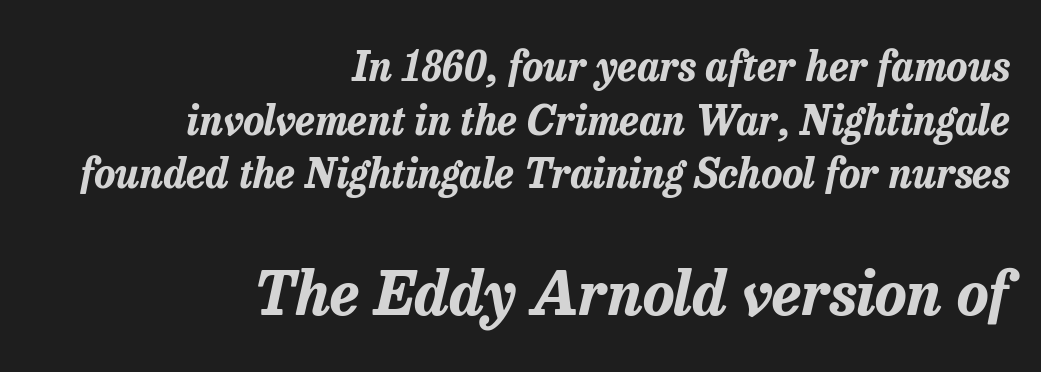
Q: Is the text bold? A: Yes.
Q: Is the text italic (slanted)? A: Yes, it leans right by about 13 degrees.
Q: Is the text underlined? A: No.
Q: How is the paragraph aligned? A: Right-aligned.
Q: Is the spacing between letters normal or unusually wide? A: Normal.
Q: Is the spacing between lines tight, normal or loose? A: Normal.
Q: Which block of text is set in a larger size, the first (top) or the second (bottom)? A: The second (bottom) one.
Q: Width (condensed, normal, or wide)? A: Normal.
Q: Stroke contrast? A: Low.
Q: x-height? A: Medium.
Q: Monospaced? A: No.
